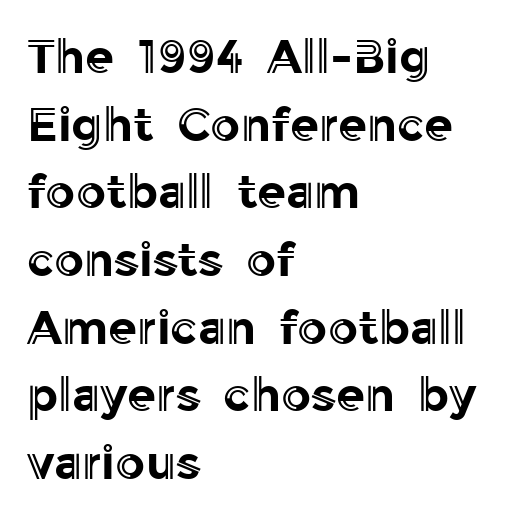
Q: Is the text italic (slanted)? A: No, it is upright.
Q: Is the text underlined? A: No.
Q: How is the paragraph aligned? A: Left-aligned.
Q: Is the spacing between letters normal or unusually wide? A: Normal.
Q: Is the spacing between lines tight, normal or loose? A: Normal.
Q: Width (condensed, normal, or wide)? A: Normal.
Q: x-height? A: Medium.
Q: Monospaced? A: No.
